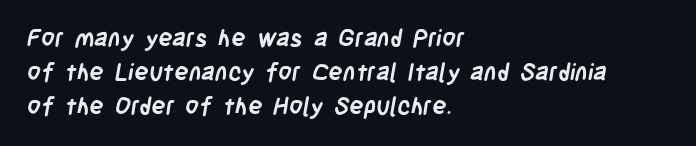
Look at the tracking — it's just the regular setting, nothing added. Weight: bold. Where is the straight margin? On the left. Successive baselines arrive at the customary interval.
